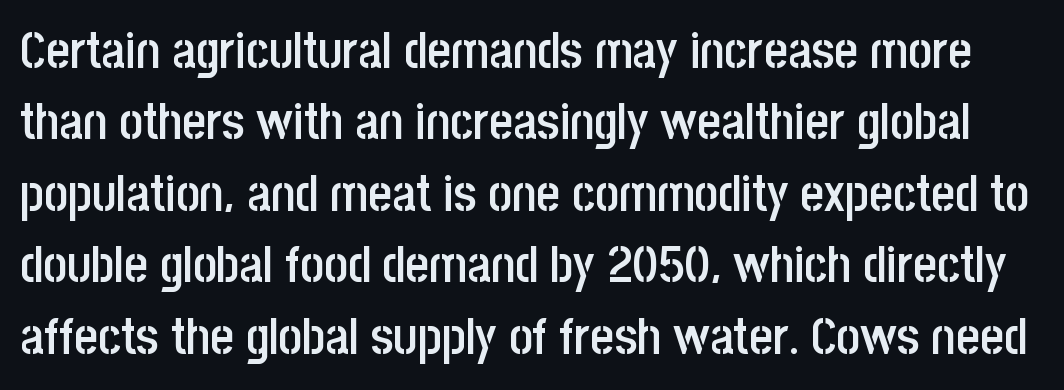
Vertical strokes here are truly vertical. The leading is moderate, giving the passage an even texture. The space directly below the letters is spotless. Serifs: no, the terminals of the letterforms are clean. Tracking value appears to be zero — textbook default spacing. How heavy is the stroke? Medium-heavy — a semibold, shy of bold.
